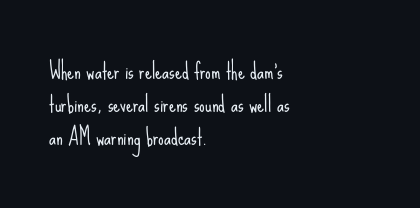
Q: Is the text bold? A: No.
Q: Is the text italic (slanted)? A: No, it is upright.
Q: Is the text underlined? A: No.
Q: How is the paragraph aligned? A: Left-aligned.
Q: Is the spacing between letters normal or unusually wide? A: Normal.
Q: Is the spacing between lines tight, normal or loose? A: Normal.
